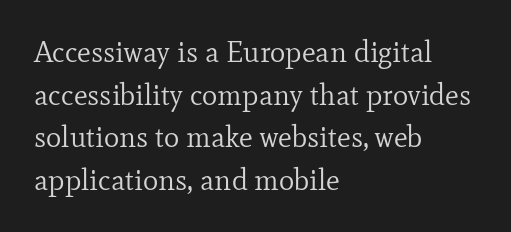
This sample has the flowing, uneven cadence of proportional lettering. If you drew a ruler down the left edge, every line would touch it. No heavy texture on the line: the type isn't bold. The line-height multiplier appears to be the usual default. Ascenders rise straight up at ninety degrees.
